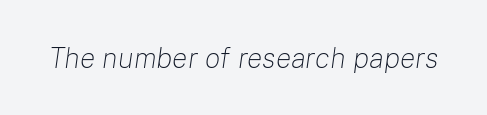
Q: Is the text bold? A: No.
Q: Is the text italic (slanted)? A: Yes, it leans right by about 8 degrees.
Q: Is the text underlined? A: No.
Q: Is the spacing between letters normal or unusually wide? A: Normal.
Q: Width (condensed, normal, or wide)? A: Normal.
Q: Stroke contrast? A: Low.
Q: x-height? A: Medium.
Q: Monospaced? A: No.
